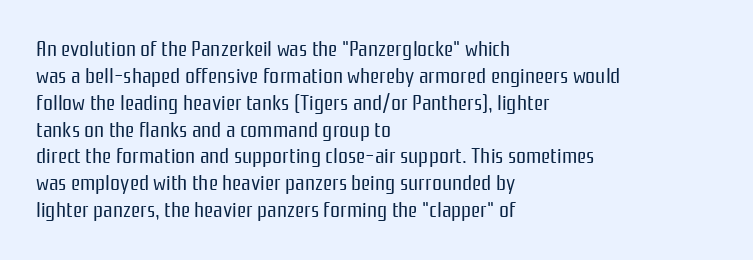
The image shows 22 px text type, upright; set left-aligned, line spacing 1.22x, normal letter spacing, not underlined.
